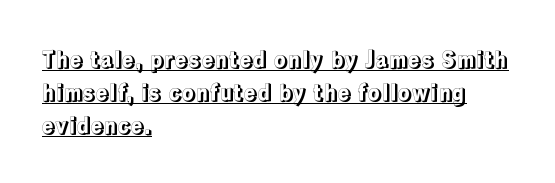
{"italic": "no", "underline": "yes", "align": "left", "line_spacing": "normal", "line_spacing_ratio": 1.49, "letter_spacing": "normal", "letter_spacing_em": 0.0, "glyph_px": 22}
